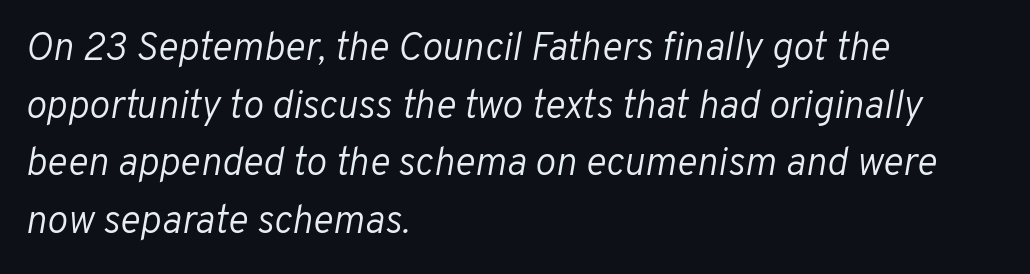
Q: Is the text bold? A: No.
Q: Is the text italic (slanted)? A: Yes, it leans right by about 10 degrees.
Q: Is the text underlined? A: No.
Q: How is the paragraph aligned? A: Left-aligned.
Q: Is the spacing between letters normal or unusually wide? A: Normal.
Q: Is the spacing between lines tight, normal or loose? A: Normal.
Q: Width (condensed, normal, or wide)? A: Normal.
Q: Stroke contrast? A: Low.
Q: x-height? A: Medium.
Q: Monospaced? A: No.
